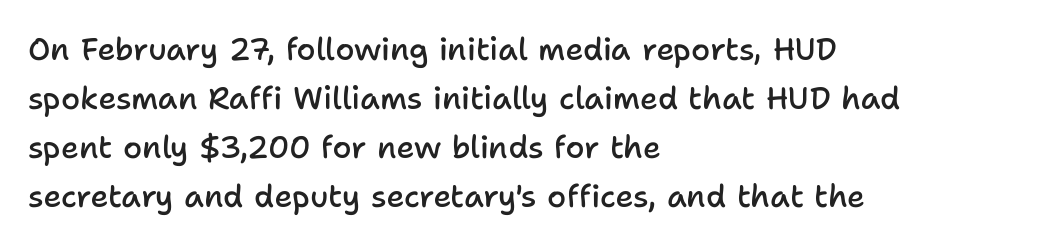
{"serif": "no", "italic": "no", "bold": "semi", "weight": "semibold", "width": "normal", "stroke_contrast": "low", "x_height": "medium", "monospaced": "no", "underline": "no", "align": "left", "line_spacing": "normal", "line_spacing_ratio": 1.58, "letter_spacing": "normal", "letter_spacing_em": 0.0, "glyph_px": 31}
